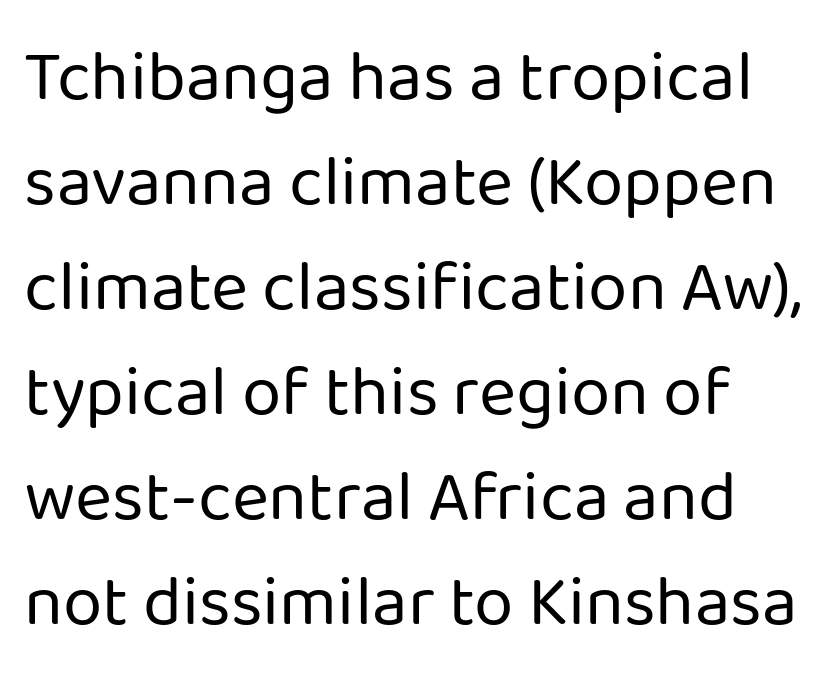
The image shows 71 px regular-weight sans-serif type, upright; set left-aligned, normal line spacing (1.48x), normal letter spacing, not underlined; low stroke contrast and a medium x-height.
